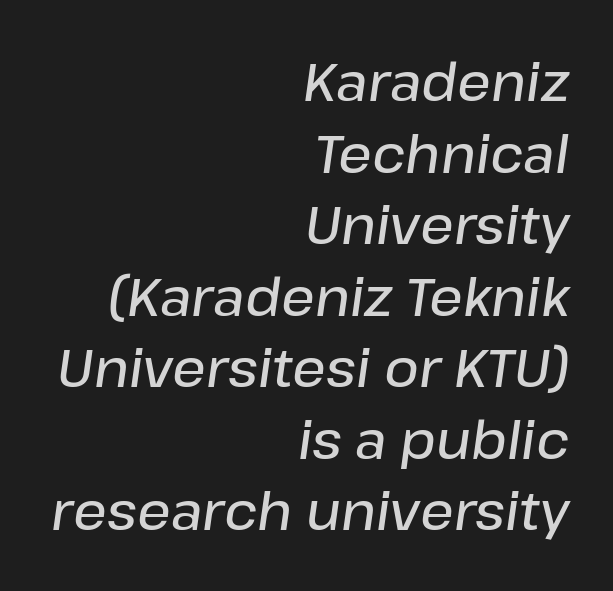
{"italic": "yes", "lean": "right", "slant_degrees": 8, "bold": "semi", "weight": "semibold", "width": "normal", "stroke_contrast": "low", "x_height": "medium", "monospaced": "no", "underline": "no", "align": "right", "line_spacing": "normal", "line_spacing_ratio": 1.35, "letter_spacing": "normal", "letter_spacing_em": 0.0, "glyph_px": 53}
